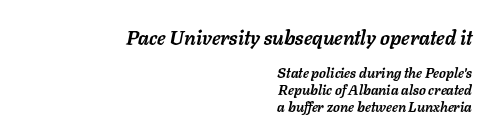
{"italic": "yes", "lean": "right", "slant_degrees": 11, "bold": "yes", "underline": "no", "align": "right", "line_spacing_ratio": 1.23, "letter_spacing": "normal", "letter_spacing_em": 0.0, "larger_block": "first", "size_ratio": 1.43, "glyph_px": 20}
